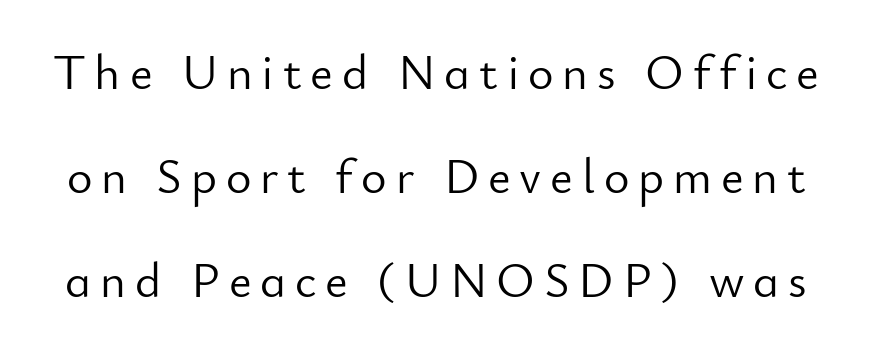
{"serif": "no", "italic": "no", "bold": "no", "weight": "light", "width": "normal", "stroke_contrast": "low", "x_height": "small", "monospaced": "no", "underline": "no", "line_spacing": "loose", "line_spacing_ratio": 2.12, "glyph_px": 49}
